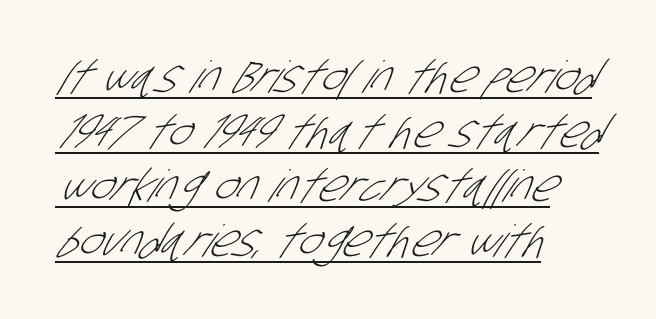
Which margin do the lines hug? The left one — the right edge is uneven. Each letter's strokes conclude bluntly, with no projecting serifs. Unbolded letterforms with no extra heft. Descenders here cross a horizontal rule under the line. Nobody touched the tracking dial on this one. Each letter keeps its own natural width here, so spacing adapts to shape.
